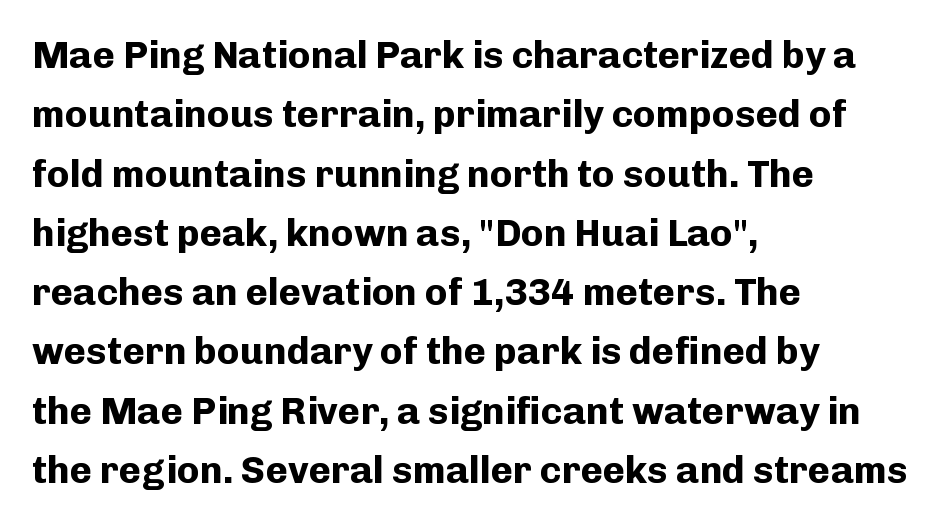
Descender tails drop into unmarked territory. Typesetter's note: full bold, strokes at maximum text heaviness. Each line starts at the same left margin while the right side varies. Compared with typical body copy, the letter spacing here is the same. Line spacing here is normal. Is this a sans? Yes — the strokes have no serifs.
